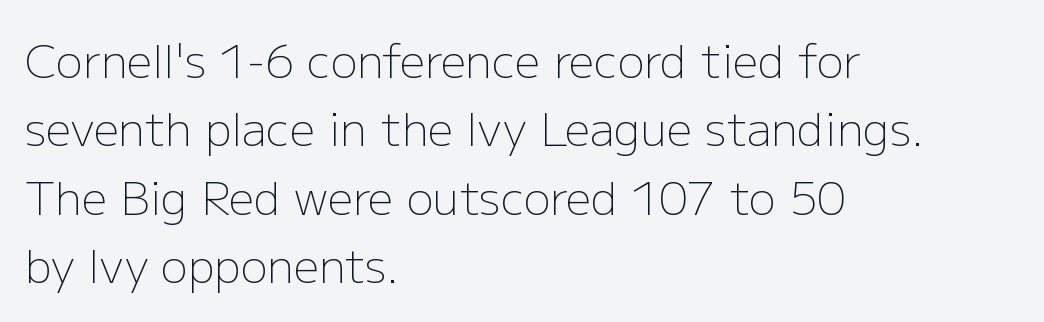
{"serif": "no", "italic": "no", "bold": "no", "weight": "light", "width": "normal", "stroke_contrast": "low", "x_height": "medium", "monospaced": "no", "underline": "no", "align": "left", "line_spacing": "normal", "line_spacing_ratio": 1.52, "letter_spacing": "normal", "letter_spacing_em": 0.0, "glyph_px": 45}
